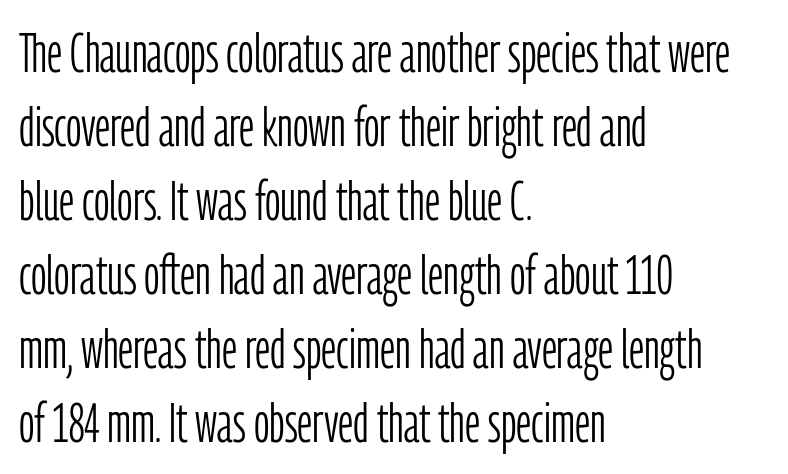
The image shows 54 px light, condensed sans-serif type, upright; set left-aligned, normal line spacing (1.37x), normal letter spacing, not underlined; low stroke contrast and a medium x-height.
